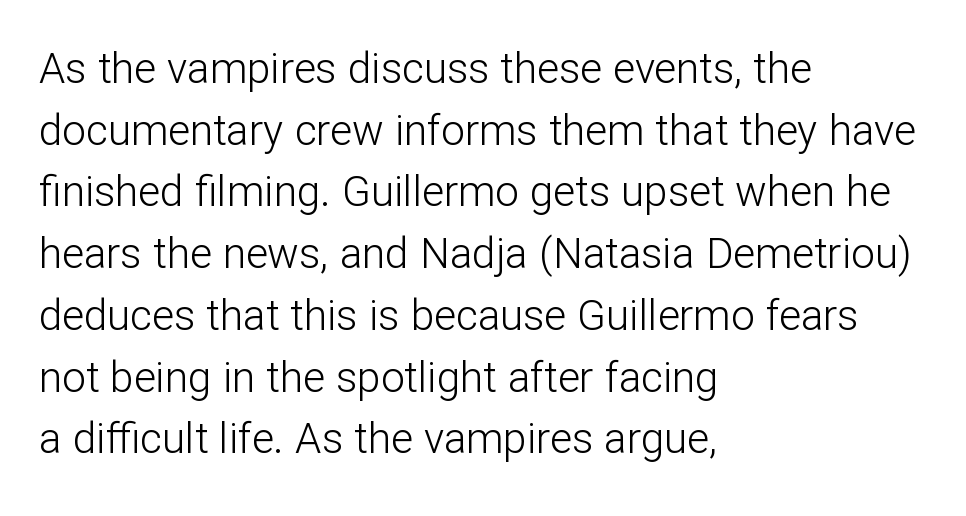
The image shows 42 px light sans-serif type, upright; set left-aligned, normal line spacing (1.47x), normal letter spacing, not underlined; low stroke contrast and a medium x-height.
